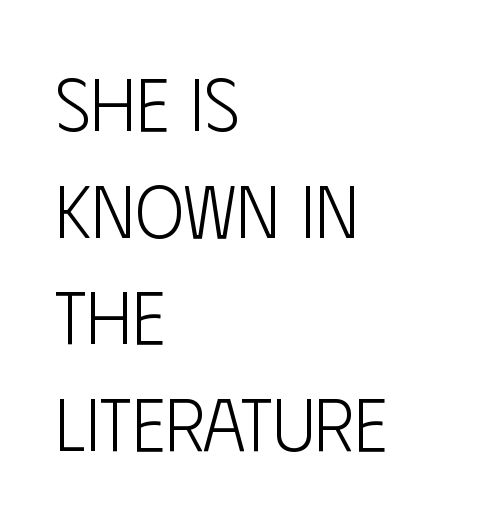
Do the characters align in a grid? No, the font is proportional. Nobody touched the tracking dial on this one. The face looks like a standard text weight, possibly lighter. The space beneath each line is pristine and unruled.
